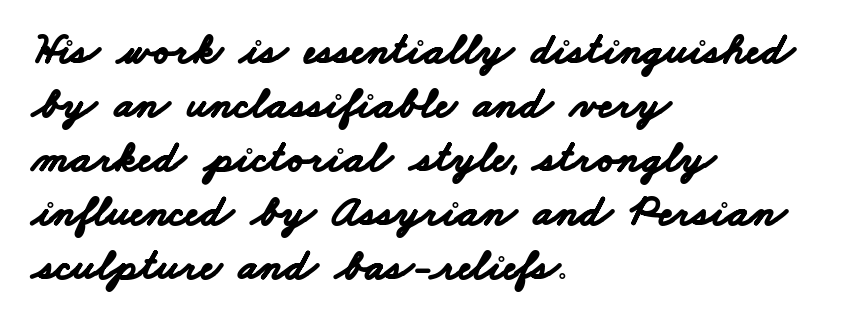
Q: Is the text bold? A: Yes.
Q: Is the typeface a serif or a sans-serif typeface? A: Sans-serif.
Q: Is the text underlined? A: No.
Q: How is the paragraph aligned? A: Left-aligned.
Q: Is the spacing between letters normal or unusually wide? A: Normal.
Q: Width (condensed, normal, or wide)? A: Wide.
Q: Stroke contrast? A: Low.
Q: x-height? A: Small.
Q: Monospaced? A: No.
